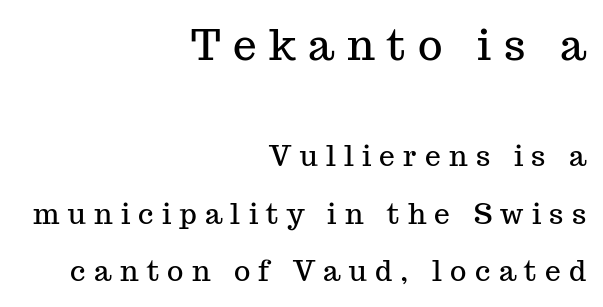
Q: Is the text italic (slanted)? A: No, it is upright.
Q: Is the typeface a serif or a sans-serif typeface? A: Serif.
Q: Is the text underlined? A: No.
Q: How is the paragraph aligned? A: Right-aligned.
Q: Is the spacing between letters normal or unusually wide? A: Unusually wide.
Q: Is the spacing between lines tight, normal or loose? A: Loose.
Q: Which block of text is set in a larger size, the first (top) or the second (bottom)? A: The first (top) one.
Q: Width (condensed, normal, or wide)? A: Normal.
Q: Stroke contrast? A: Medium.
Q: x-height? A: Medium.
Q: Monospaced? A: No.
